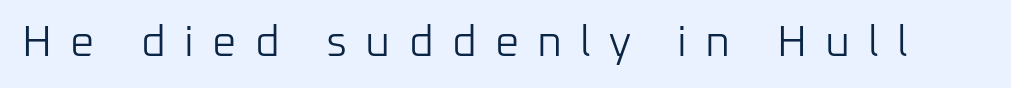
The image shows 43 px light sans-serif type, upright; set unusually wide letter spacing (+0.42 em), not underlined; low stroke contrast and a medium x-height.
